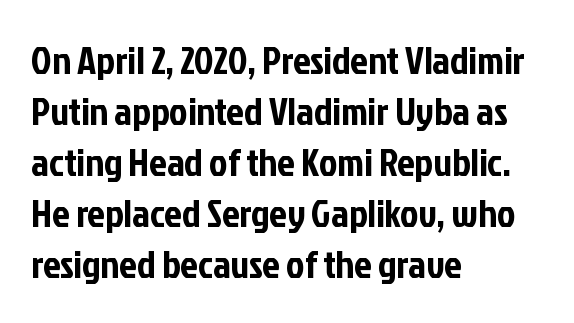
Q: Is the text italic (slanted)? A: No, it is upright.
Q: Is the typeface a serif or a sans-serif typeface? A: Sans-serif.
Q: Is the text underlined? A: No.
Q: How is the paragraph aligned? A: Left-aligned.
Q: Is the spacing between letters normal or unusually wide? A: Normal.
Q: Is the spacing between lines tight, normal or loose? A: Normal.
Q: Width (condensed, normal, or wide)? A: Condensed.
Q: Stroke contrast? A: Low.
Q: x-height? A: Medium.
Q: Monospaced? A: No.
